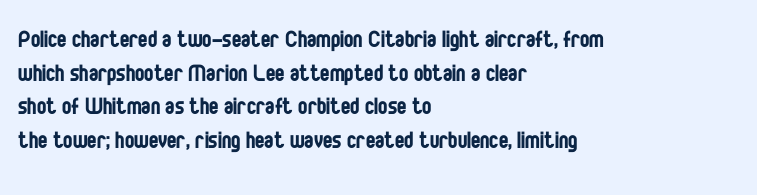
The text was rendered using a sans face with plain stroke endings. Varying glyph widths throughout — classic text-font behaviour. Here the glyphs are tracked normally, forming tight word shapes. The string is rendered with underlining switched off. Letters have the restrained weight of plain body copy at most. This rendering uses left alignment, leaving the right contour irregular.
